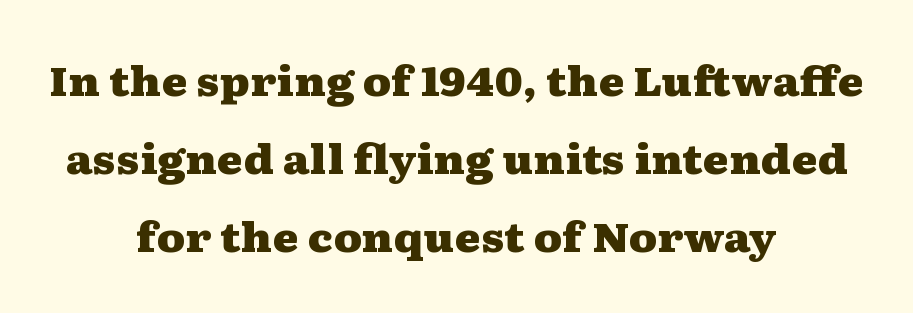
Q: Is the text bold? A: Yes.
Q: Is the text italic (slanted)? A: No, it is upright.
Q: Is the typeface a serif or a sans-serif typeface? A: Serif.
Q: Is the text underlined? A: No.
Q: How is the paragraph aligned? A: Centered.
Q: Is the spacing between letters normal or unusually wide? A: Normal.
Q: Is the spacing between lines tight, normal or loose? A: Loose.
Q: Width (condensed, normal, or wide)? A: Wide.
Q: Stroke contrast? A: Medium.
Q: x-height? A: Medium.
Q: Monospaced? A: No.
